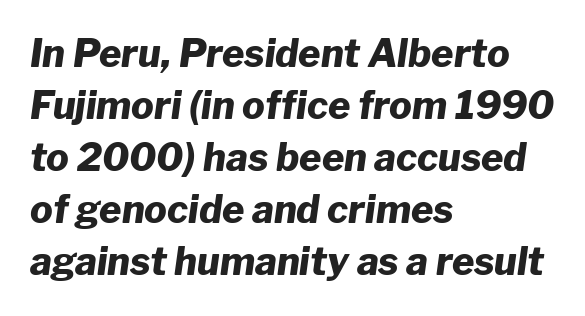
Character widths vary here, with narrow letters taking less room than wide ones. Slanted lettering throughout. How heavy is the stroke? Heavy — this is a bold. Quick note: interline space is typical. The rag falls on the right side of this text block.
